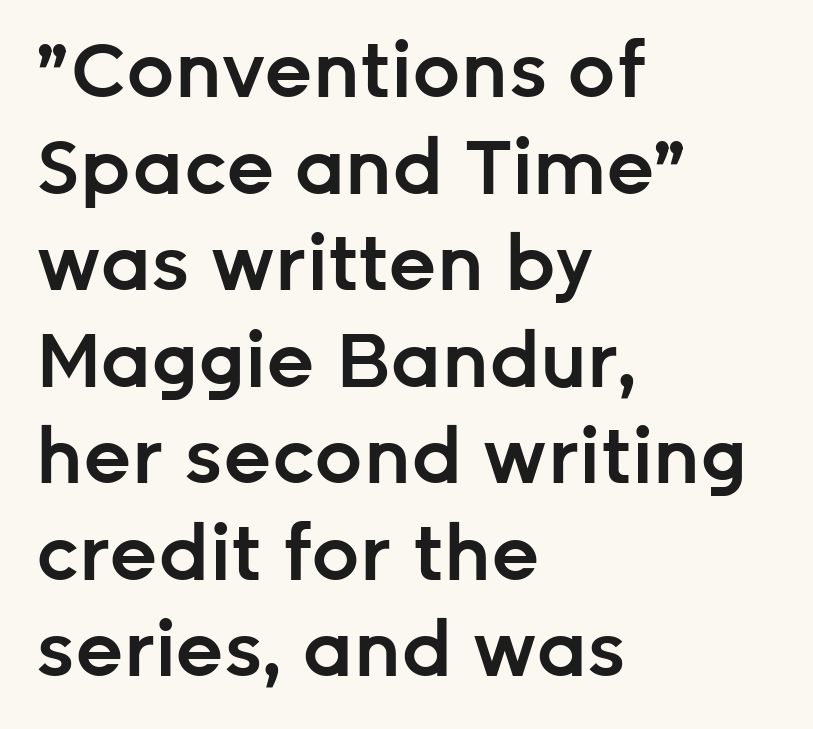
{"serif": "no", "italic": "no", "bold": "semi", "weight": "semibold", "width": "normal", "stroke_contrast": "low", "x_height": "medium", "monospaced": "no", "underline": "no", "align": "left", "line_spacing": "normal", "line_spacing_ratio": 1.27, "letter_spacing": "normal", "letter_spacing_em": 0.0, "glyph_px": 76}
